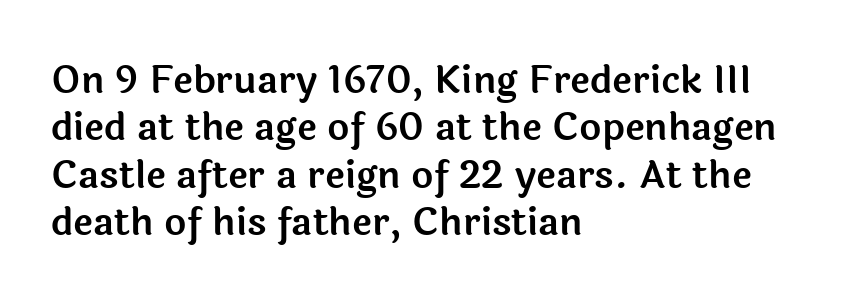
Q: Is the text italic (slanted)? A: No, it is upright.
Q: Is the typeface a serif or a sans-serif typeface? A: Sans-serif.
Q: Is the text underlined? A: No.
Q: How is the paragraph aligned? A: Left-aligned.
Q: Is the spacing between letters normal or unusually wide? A: Normal.
Q: Is the spacing between lines tight, normal or loose? A: Normal.
Q: Width (condensed, normal, or wide)? A: Normal.
Q: x-height? A: Medium.
Q: Monospaced? A: No.
